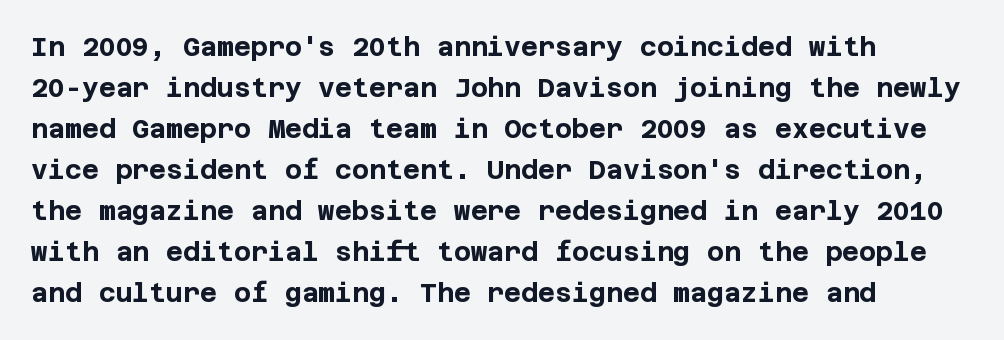
Standard letterfit; no display-style spreading of the glyphs. Compared with typical paragraphs, the rows here are spaced about the same. A bare baseline throughout the passage. Every stem runs plumb, perpendicular to the baseline. The typesetter chose a ragged-right arrangement here. The font is running at its bold setting.
